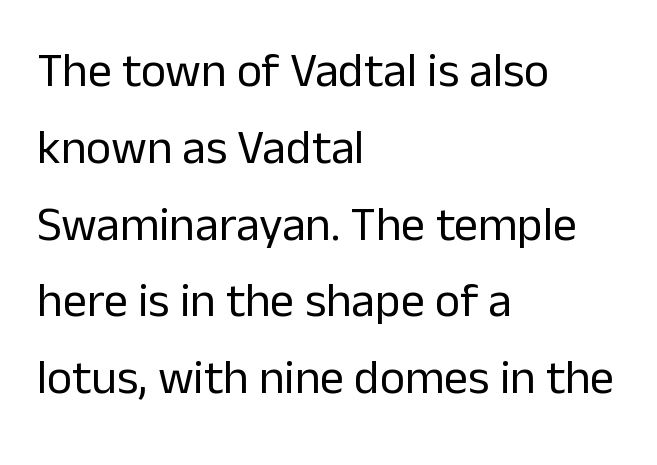
Q: Is the text bold? A: No.
Q: Is the text italic (slanted)? A: No, it is upright.
Q: Is the typeface a serif or a sans-serif typeface? A: Sans-serif.
Q: Is the text underlined? A: No.
Q: How is the paragraph aligned? A: Left-aligned.
Q: Is the spacing between letters normal or unusually wide? A: Normal.
Q: Is the spacing between lines tight, normal or loose? A: Normal.
Q: Width (condensed, normal, or wide)? A: Normal.
Q: Stroke contrast? A: Low.
Q: x-height? A: Medium.
Q: Monospaced? A: No.
